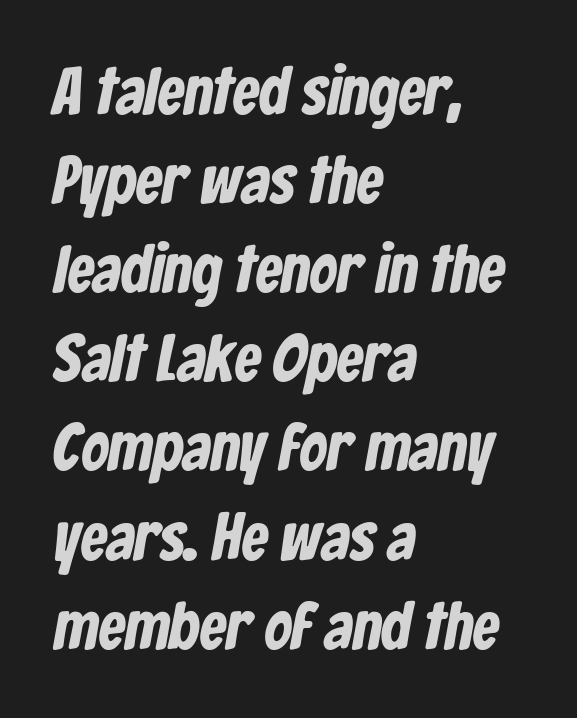
Casual observation: everything's shoved over to the left. Evenly set lines give the paragraph a standard silhouette. Only glyphs here, with clear space below each row. Words appear dense and cohesive because spacing is normal. Proportional: the letters do not fall into vertical columns. Type style note: lacks serifs.
